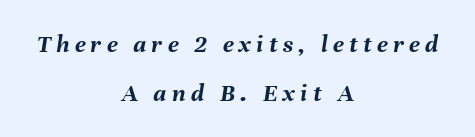
The image shows 26 px bold type, italic (leaning right); set centered, line spacing 1.88x, unusually wide letter spacing (+0.2 em), not underlined.
